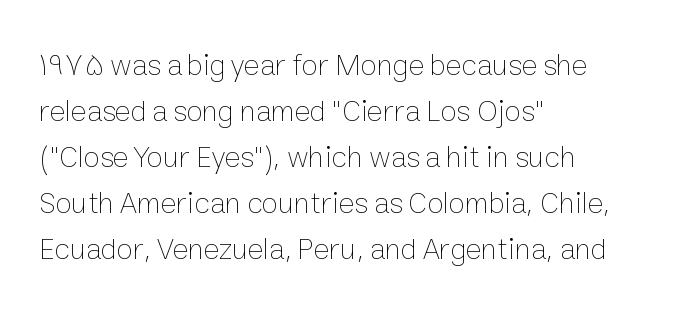
The image shows 30 px thin type, upright; set left-aligned, normal line spacing (1.53x), normal letter spacing, not underlined; low stroke contrast and a medium x-height.
